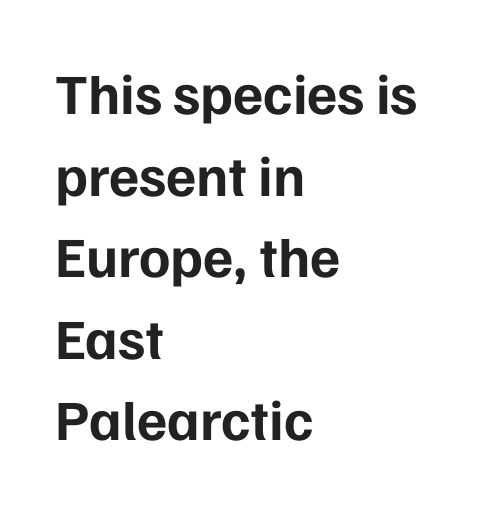
Q: Is the text bold? A: Yes.
Q: Is the text italic (slanted)? A: No, it is upright.
Q: Is the typeface a serif or a sans-serif typeface? A: Sans-serif.
Q: Is the text underlined? A: No.
Q: How is the paragraph aligned? A: Left-aligned.
Q: Is the spacing between letters normal or unusually wide? A: Normal.
Q: Is the spacing between lines tight, normal or loose? A: Normal.
Q: Width (condensed, normal, or wide)? A: Normal.
Q: Stroke contrast? A: Low.
Q: x-height? A: Medium.
Q: Monospaced? A: No.
